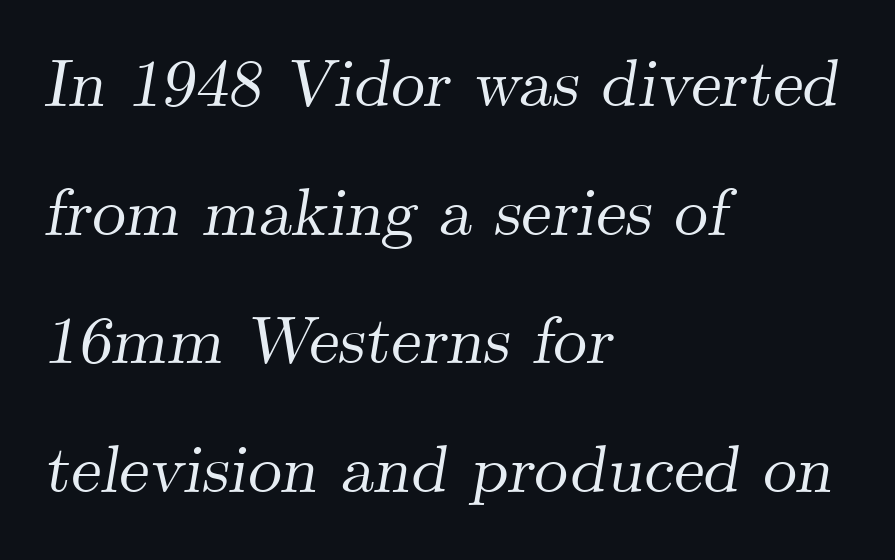
The image shows 67 px serif type, italic (leaning right); set left-aligned, loose line spacing (1.92x), normal letter spacing, not underlined; medium stroke contrast and a small x-height.
